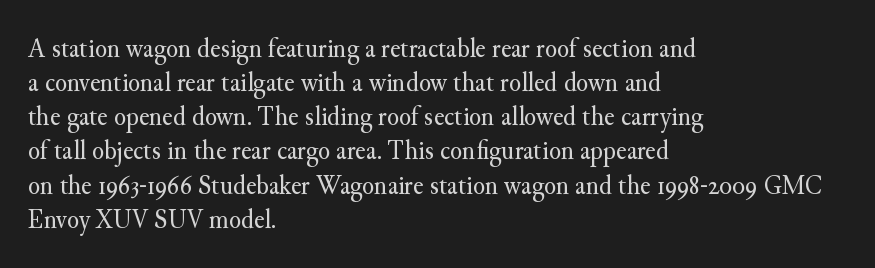
Q: Is the text bold? A: No.
Q: Is the text italic (slanted)? A: No, it is upright.
Q: Is the typeface a serif or a sans-serif typeface? A: Serif.
Q: Is the text underlined? A: No.
Q: How is the paragraph aligned? A: Left-aligned.
Q: Is the spacing between letters normal or unusually wide? A: Normal.
Q: Width (condensed, normal, or wide)? A: Normal.
Q: Stroke contrast? A: Medium.
Q: x-height? A: Small.
Q: Monospaced? A: No.
